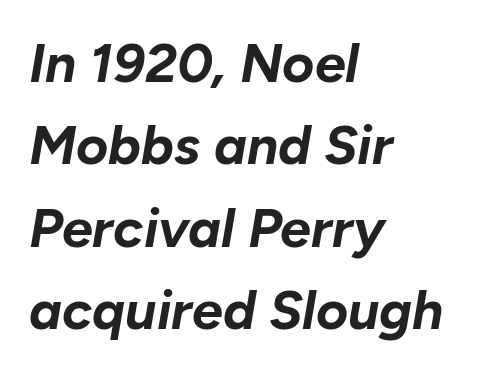
Q: Is the text bold? A: Yes.
Q: Is the text italic (slanted)? A: Yes, it leans right by about 10 degrees.
Q: Is the text underlined? A: No.
Q: How is the paragraph aligned? A: Left-aligned.
Q: Is the spacing between letters normal or unusually wide? A: Normal.
Q: Is the spacing between lines tight, normal or loose? A: Normal.
Q: Width (condensed, normal, or wide)? A: Normal.
Q: Stroke contrast? A: Low.
Q: x-height? A: Medium.
Q: Monospaced? A: No.
